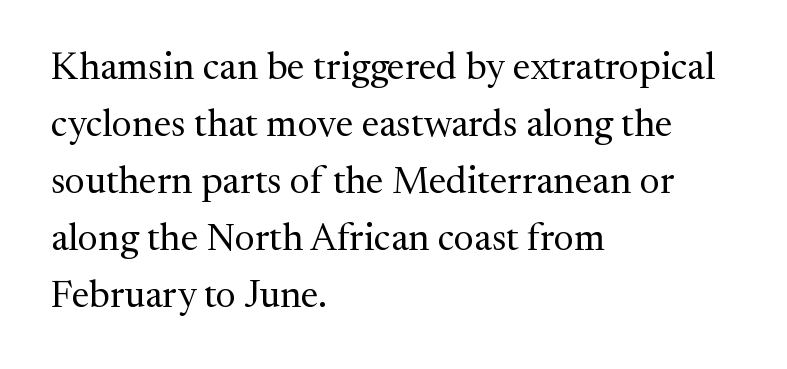
Layout note: lines flush left. Spacing verdict: proportional, widths tailored to each character. Descenders are the only things crossing below the line. Does the type have serifs? Yes, each stem ends in a small foot. There is no visible air inserted between adjacent glyphs.
